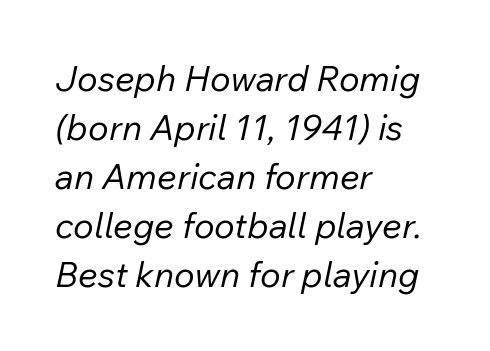
{"italic": "yes", "lean": "right", "slant_degrees": 12, "bold": "no", "weight": "regular", "width": "normal", "stroke_contrast": "low", "x_height": "medium", "monospaced": "no", "underline": "no", "align": "left", "line_spacing": "normal", "line_spacing_ratio": 1.4, "letter_spacing": "normal", "letter_spacing_em": 0.0, "glyph_px": 35}
